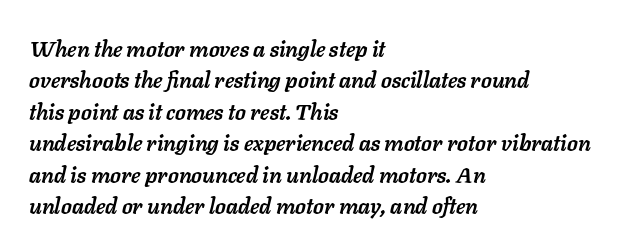
The image shows 22 px bold type, italic (leaning right); set left-aligned, normal line spacing (1.43x), normal letter spacing, not underlined.
